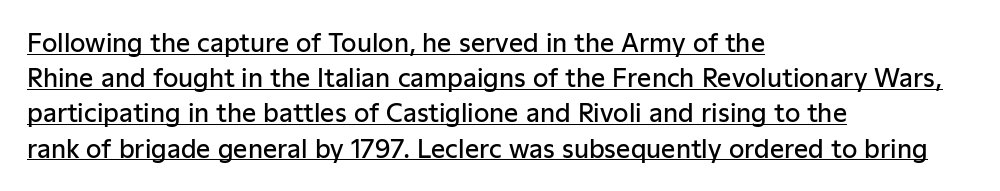
The image shows 25 px text type, upright; set left-aligned, normal line spacing (1.41x), normal letter spacing, underlined.
